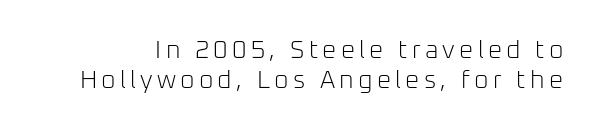
The image shows 25 px text type, upright; set line spacing 1.22x, not underlined.
